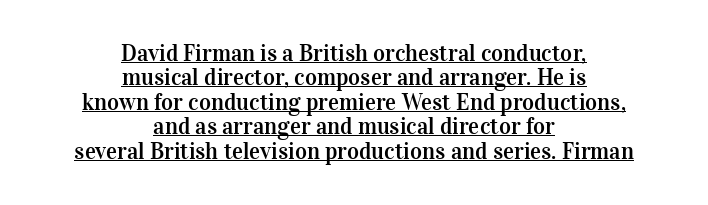
Q: Is the text italic (slanted)? A: No, it is upright.
Q: Is the text underlined? A: Yes.
Q: How is the paragraph aligned? A: Centered.
Q: Is the spacing between letters normal or unusually wide? A: Normal.
Q: Is the spacing between lines tight, normal or loose? A: Tight.
